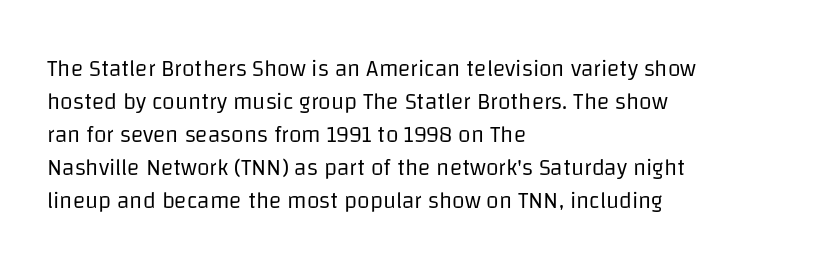
Q: Is the text bold? A: No.
Q: Is the text italic (slanted)? A: No, it is upright.
Q: Is the text underlined? A: No.
Q: How is the paragraph aligned? A: Left-aligned.
Q: Is the spacing between letters normal or unusually wide? A: Normal.
Q: Is the spacing between lines tight, normal or loose? A: Normal.
